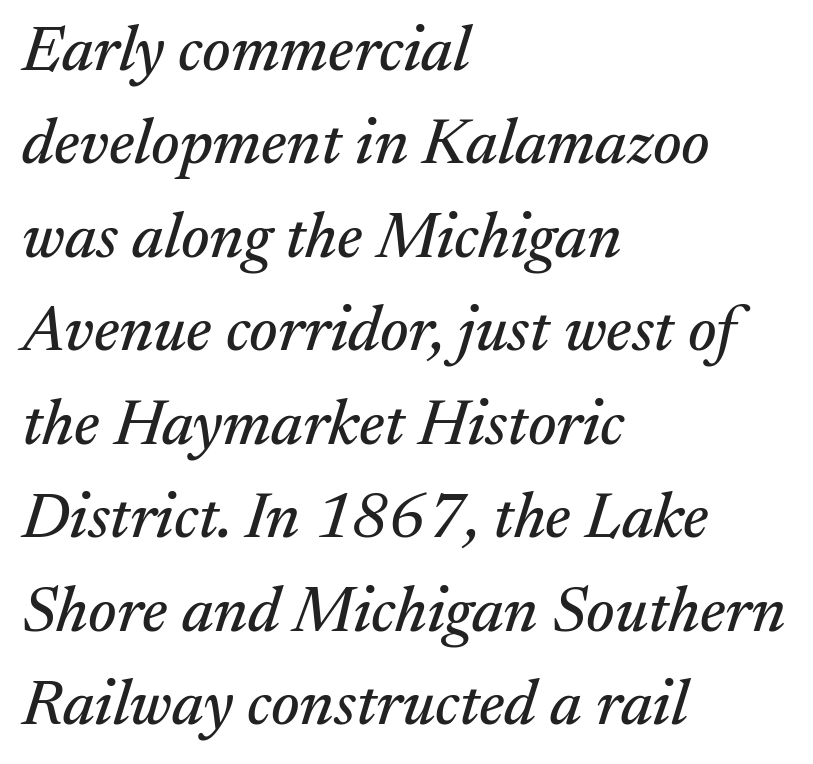
The image shows 64 px serif type, italic (leaning right); set left-aligned, normal line spacing (1.46x), normal letter spacing, not underlined; medium stroke contrast and a medium x-height.
